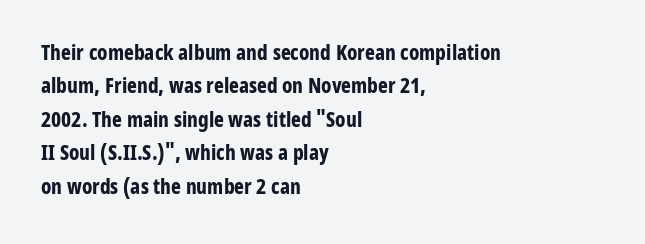
The lines sit at an ordinary, default distance from one another. Bare-footed words on every line. The rendering uses a bold face; every stroke is thick and dark. Posture: upright roman.
